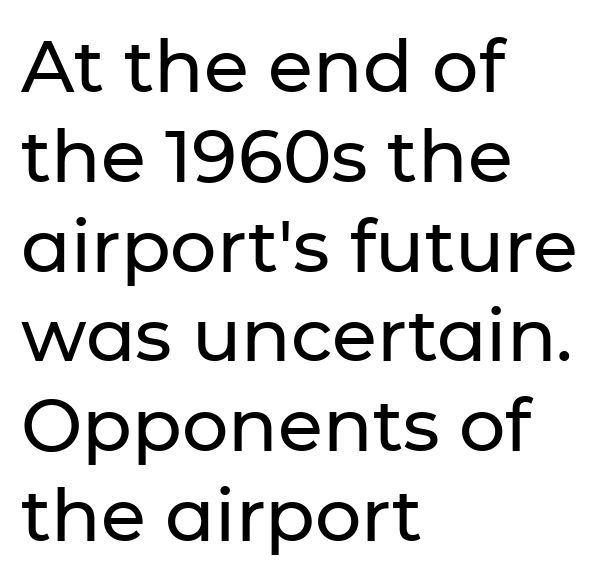
The image shows 73 px sans-serif type, upright; set left-aligned, line spacing 1.23x, normal letter spacing, not underlined; low stroke contrast and a medium x-height.
